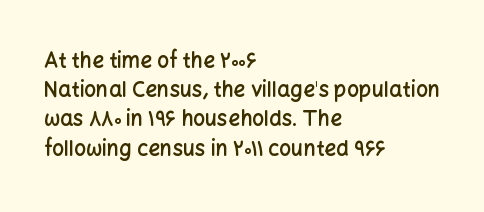
{"italic": "no", "bold": "semi", "underline": "no", "align": "left", "line_spacing": "normal", "line_spacing_ratio": 1.39, "letter_spacing": "normal", "letter_spacing_em": 0.0, "glyph_px": 21}
